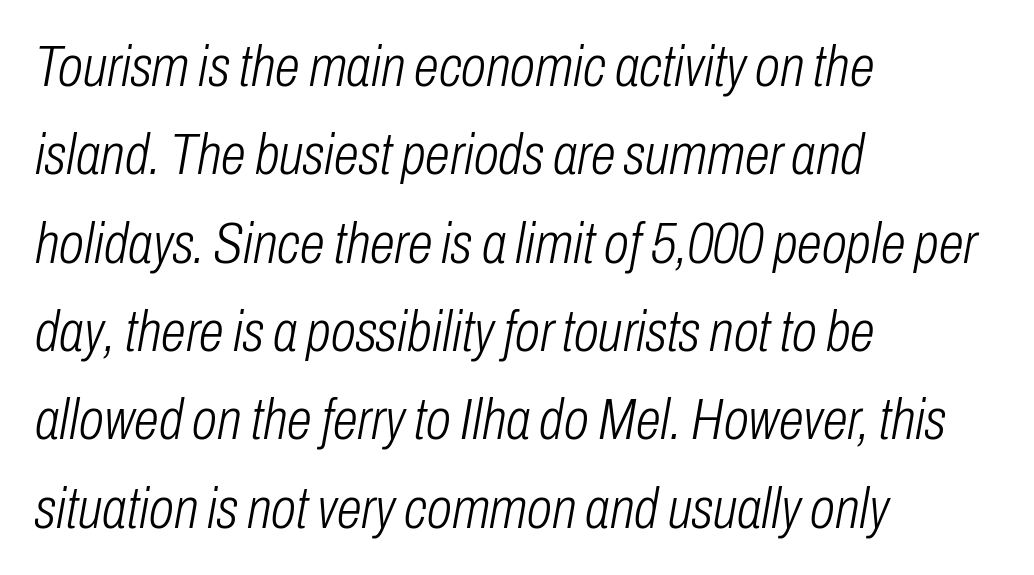
{"italic": "yes", "lean": "right", "slant_degrees": 10, "bold": "no", "weight": "light", "width": "condensed", "stroke_contrast": "low", "x_height": "medium", "monospaced": "no", "underline": "no", "align": "left", "line_spacing": "normal", "line_spacing_ratio": 1.55, "letter_spacing": "normal", "letter_spacing_em": 0.0, "glyph_px": 57}
